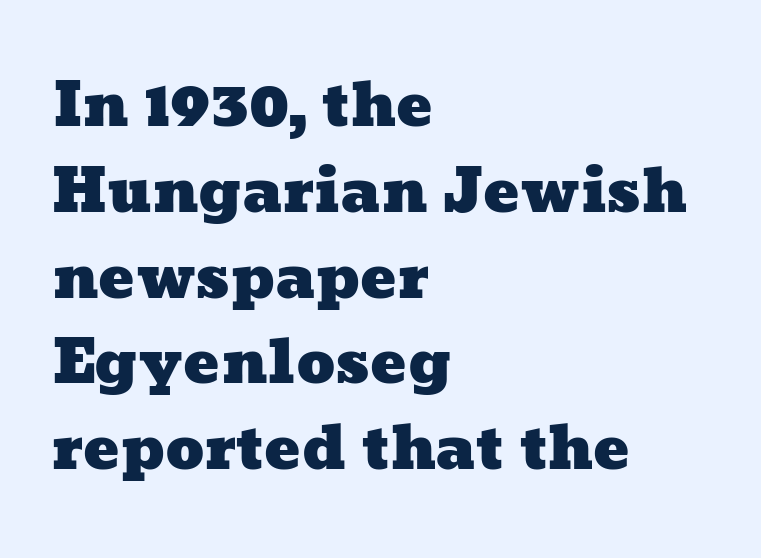
Q: Is the text underlined? A: No.
Q: How is the paragraph aligned? A: Left-aligned.
Q: Is the spacing between letters normal or unusually wide? A: Normal.
Q: Is the spacing between lines tight, normal or loose? A: Normal.
Q: Width (condensed, normal, or wide)? A: Wide.
Q: Stroke contrast? A: Low.
Q: x-height? A: Medium.
Q: Monospaced? A: No.
